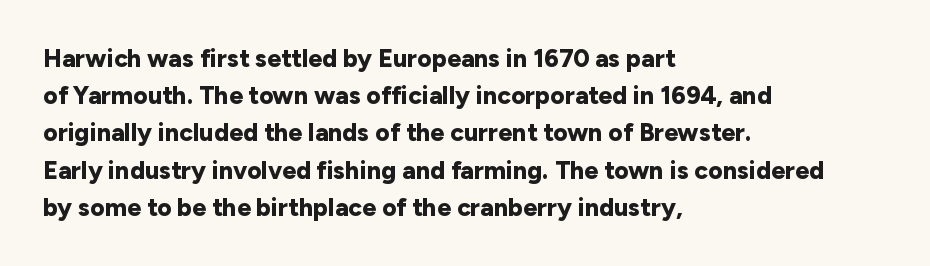
Q: Is the text bold? A: Yes.
Q: Is the text italic (slanted)? A: No, it is upright.
Q: Is the text underlined? A: No.
Q: How is the paragraph aligned? A: Left-aligned.
Q: Is the spacing between letters normal or unusually wide? A: Normal.
Q: Is the spacing between lines tight, normal or loose? A: Normal.
